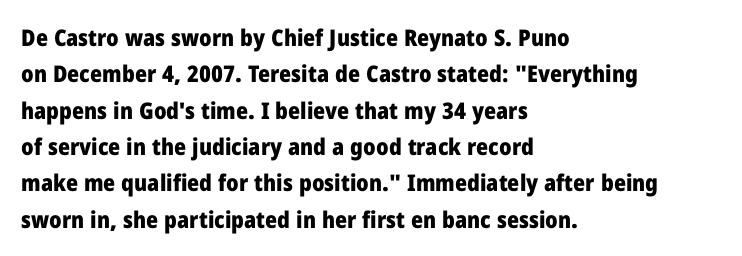
The image shows 23 px bold type, upright; set left-aligned, normal line spacing (1.58x), normal letter spacing, not underlined.
